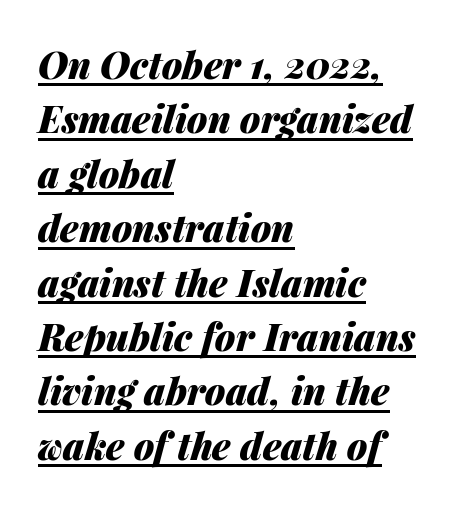
{"italic": "yes", "lean": "right", "slant_degrees": 14, "bold": "yes", "weight": "heavy", "width": "normal", "stroke_contrast": "medium", "x_height": "medium", "monospaced": "no", "underline": "yes", "align": "left", "line_spacing": "normal", "line_spacing_ratio": 1.47, "letter_spacing": "normal", "letter_spacing_em": 0.0, "glyph_px": 37}
